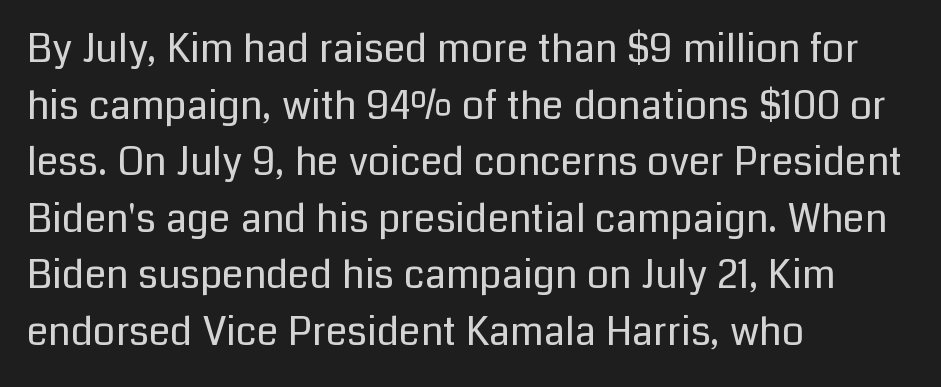
Q: Is the text bold? A: No.
Q: Is the text italic (slanted)? A: No, it is upright.
Q: Is the typeface a serif or a sans-serif typeface? A: Sans-serif.
Q: Is the text underlined? A: No.
Q: How is the paragraph aligned? A: Left-aligned.
Q: Is the spacing between letters normal or unusually wide? A: Normal.
Q: Is the spacing between lines tight, normal or loose? A: Normal.
Q: Width (condensed, normal, or wide)? A: Normal.
Q: Stroke contrast? A: Low.
Q: x-height? A: Medium.
Q: Monospaced? A: No.
